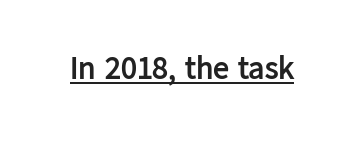
The typesetting leans heavy: a genuine bold. A continuous stroke trails under the words, as in a hyperlink. Does the lettering tilt? It doesn't — this is upright. Are there feet on the stems? There aren't — it's a sans. Proportional: the letters do not fall into vertical columns.
